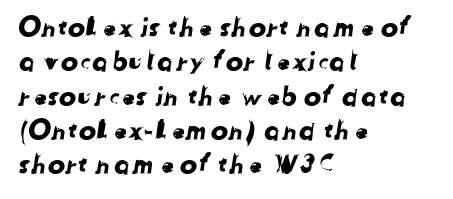
Q: Is the text underlined? A: No.
Q: How is the paragraph aligned? A: Left-aligned.
Q: Is the spacing between letters normal or unusually wide? A: Normal.
Q: Is the spacing between lines tight, normal or loose? A: Normal.
